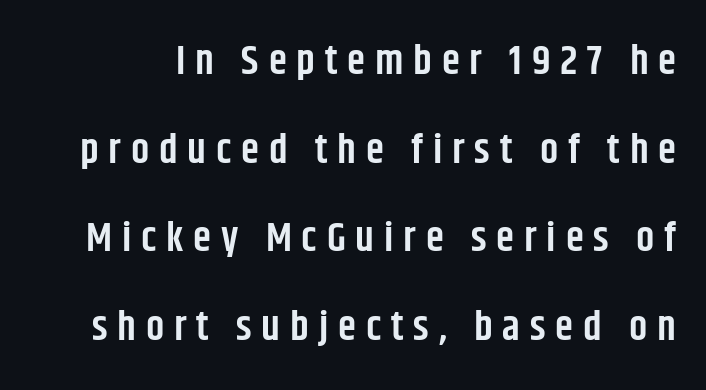
Horizontal bands of white between lines are thick stripes. Letter spacing: wide. A typesetter would call this proportional, since set widths differ per character. A fair bit of extra ink — the face is semibold, not bold.
